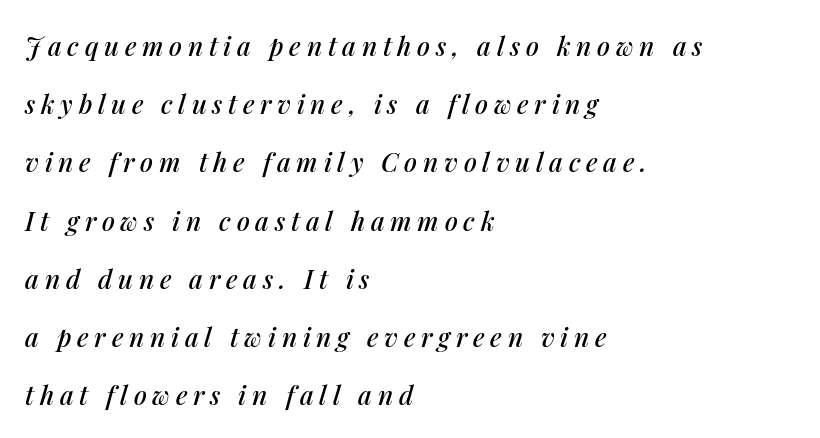
Q: Is the text italic (slanted)? A: Yes, it leans right by about 14 degrees.
Q: Is the text underlined? A: No.
Q: How is the paragraph aligned? A: Left-aligned.
Q: Is the spacing between letters normal or unusually wide? A: Unusually wide.
Q: Is the spacing between lines tight, normal or loose? A: Loose.
